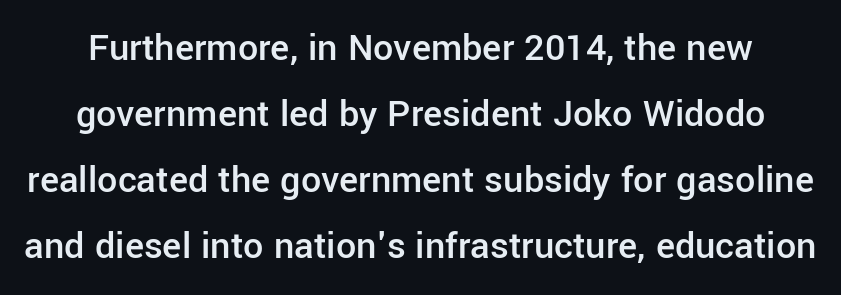
The image shows 40 px semibold sans-serif type, upright; set normal line spacing (1.65x), normal letter spacing, not underlined; low stroke contrast and a medium x-height.
